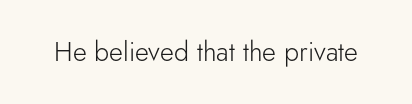
Q: Is the text bold? A: No.
Q: Is the text italic (slanted)? A: No, it is upright.
Q: Is the text underlined? A: No.
Q: Is the spacing between letters normal or unusually wide? A: Normal.
